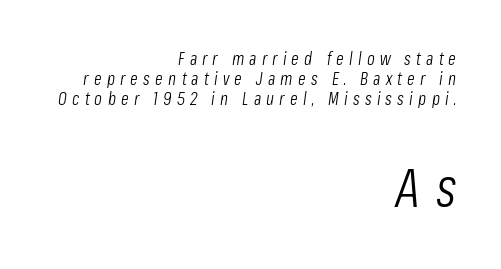
Looks like regular typesetting: each glyph gets only the width it needs. The letters look calm and open, with moderate or lighter stems. The paragraph shown leans on its right margin. A clean baseline with only descenders dipping below it.
